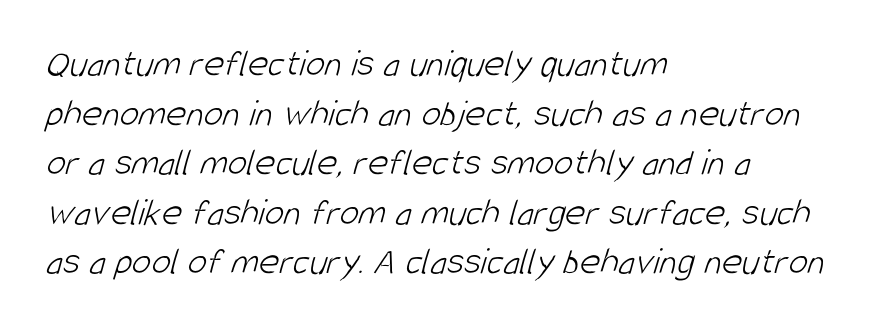
Q: Is the text bold? A: No.
Q: Is the typeface a serif or a sans-serif typeface? A: Sans-serif.
Q: Is the text underlined? A: No.
Q: How is the paragraph aligned? A: Left-aligned.
Q: Is the spacing between letters normal or unusually wide? A: Normal.
Q: Is the spacing between lines tight, normal or loose? A: Normal.
Q: Width (condensed, normal, or wide)? A: Condensed.
Q: Stroke contrast? A: Low.
Q: x-height? A: Large.
Q: Monospaced? A: No.
